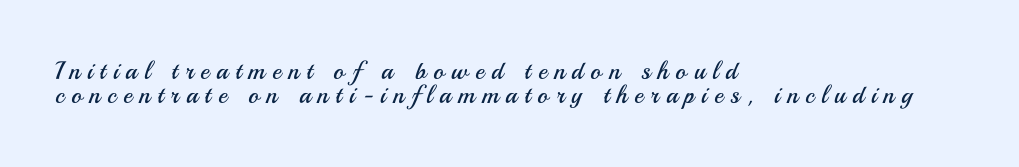
The image shows 25 px text type; set left-aligned, tight line spacing (0.97x), unusually wide letter spacing (+0.28 em), not underlined.
